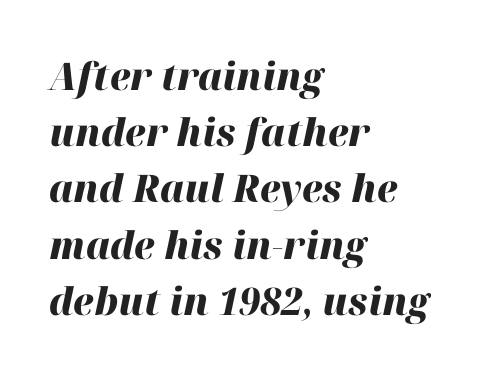
The passage shown is typed in a proportional face where columns would drift. Leftover space on each line is placed entirely after the last word. Compared with ordinary roman type, these characters are visibly tilted. Rows of type keep a routine distance in the vertical direction. The glyphs are unaccompanied by any horizontal stroke below them.
